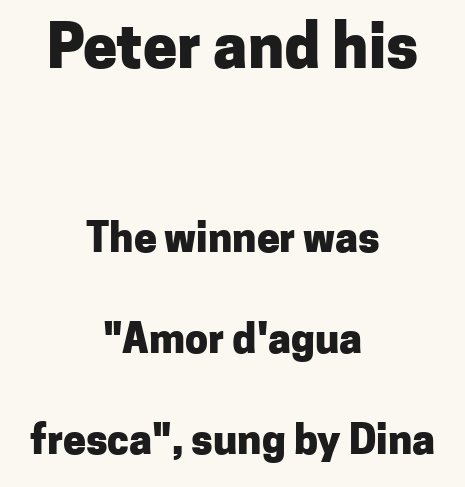
The horizontal fit of the characters is conventional and even. Every row of glyphs is offset so its center matches the block's center. Spacing verdict: proportional, widths tailored to each character. Caption: bold face, heavy strokes. These lines stand farther apart than default settings would place them.
